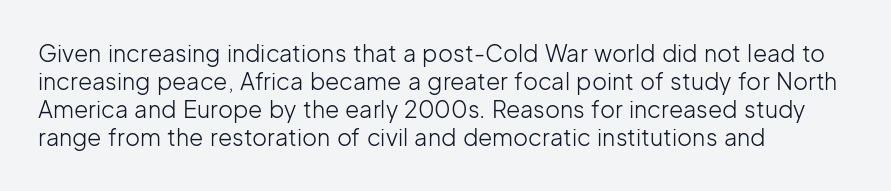
The image shows 23 px text type, upright; set left-aligned, line spacing 1.22x, normal letter spacing, not underlined.
